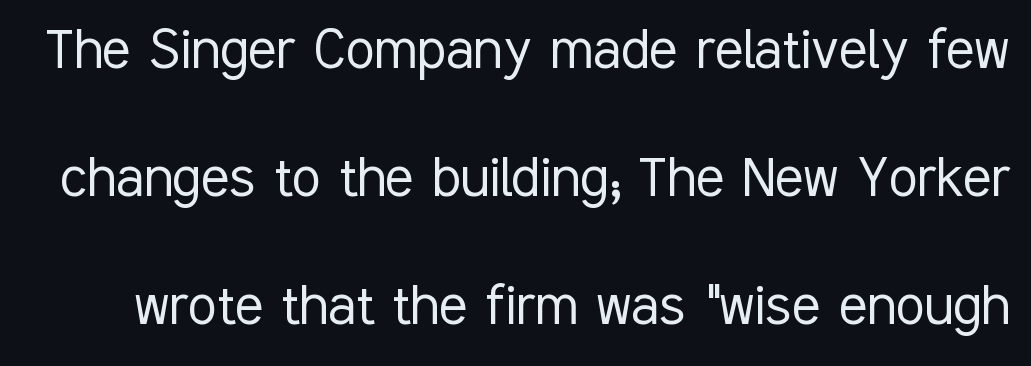
The image shows 66 px light, condensed sans-serif type, upright; set loose line spacing (1.94x), normal letter spacing, not underlined; low stroke contrast and a medium x-height.
